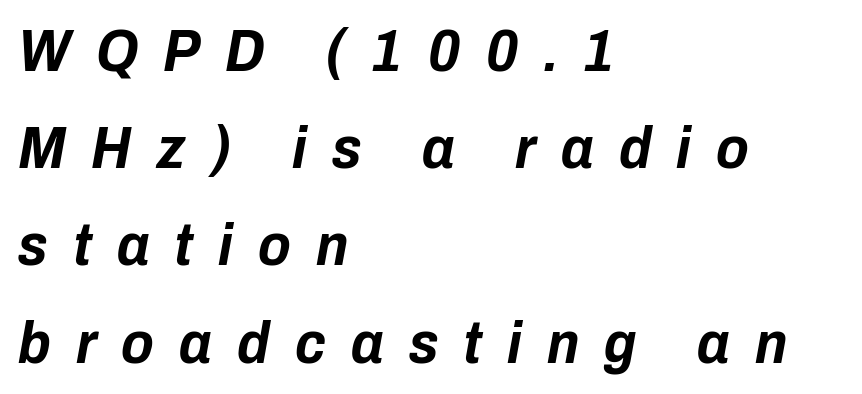
Letters rest on an invisible, unmarked baseline. Strokes here are thick enough to call this a true bold. The glyphs look as if they've been sheared to an angle. Typeset ragged right — the left edge is the straight one. Summary of vertical rhythm: regular, with standard interline spacing.
